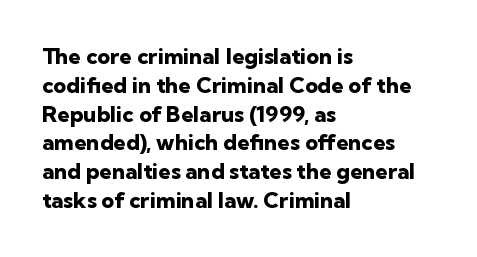
The rows are spaced the way most documents space them. Its strokes are broad and dark, the hallmark of bold type. Posture: upright roman. A bare baseline throughout the passage.
